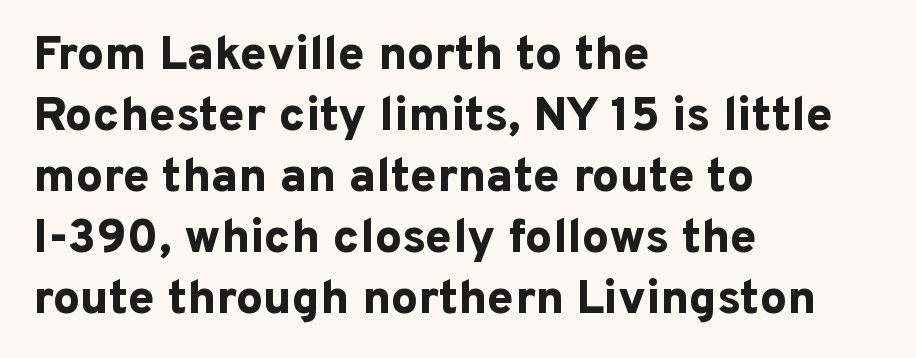
Standard letterfit; no display-style spreading of the glyphs. Heavy, bold letterforms. What kind of face is this? One without serifs — a sans. The lines sit at an ordinary, default distance from one another. The lines are quadded left.
